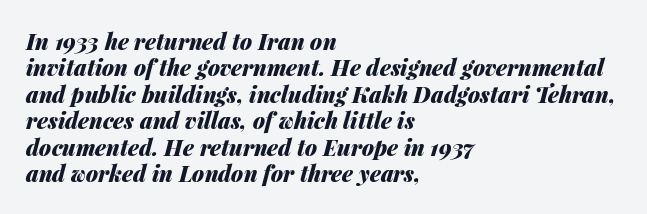
Q: Is the text bold? A: Yes.
Q: Is the text italic (slanted)? A: Yes, it leans right by about 14 degrees.
Q: Is the text underlined? A: No.
Q: How is the paragraph aligned? A: Left-aligned.
Q: Is the spacing between letters normal or unusually wide? A: Normal.
